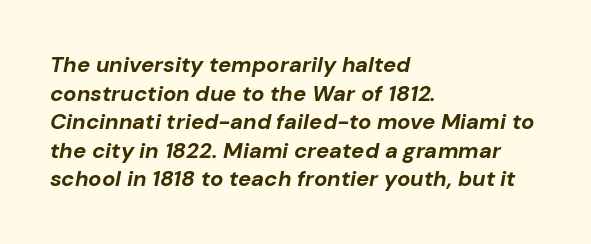
Each word holds together tightly as a unit, with standard inter-letter gaps. These lines stack with their left ends in a neat column. Caption: bold face, heavy strokes. Leading matches the norm, producing a regular column. The passage shown leans; its letterforms are oblique.
